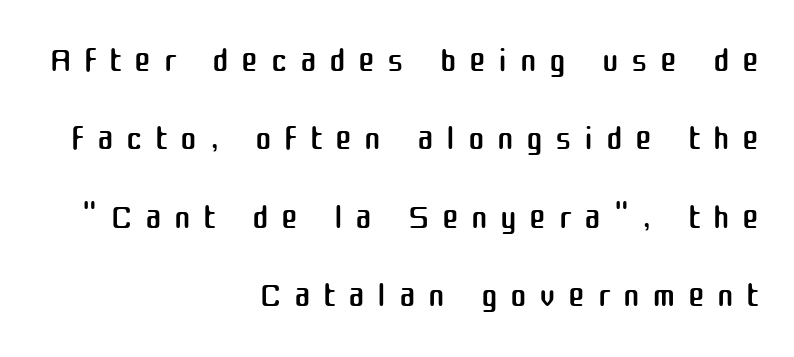
The image shows 50 px regular-weight sans-serif type, upright; set right-aligned, normal line spacing (1.57x), unusually wide letter spacing (+0.25 em), not underlined; medium stroke contrast and a medium x-height.
